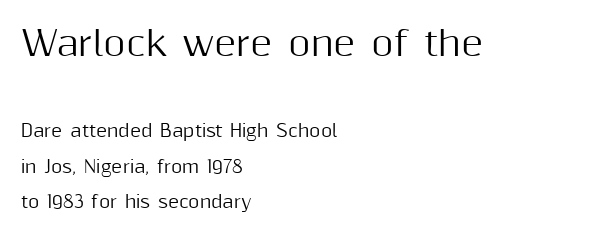
Q: Is the text italic (slanted)? A: No, it is upright.
Q: Is the typeface a serif or a sans-serif typeface? A: Sans-serif.
Q: Is the text underlined? A: No.
Q: How is the paragraph aligned? A: Left-aligned.
Q: Is the spacing between letters normal or unusually wide? A: Normal.
Q: Is the spacing between lines tight, normal or loose? A: Loose.
Q: Which block of text is set in a larger size, the first (top) or the second (bottom)? A: The first (top) one.
Q: Width (condensed, normal, or wide)? A: Normal.
Q: Stroke contrast? A: Medium.
Q: x-height? A: Medium.
Q: Monospaced? A: No.
